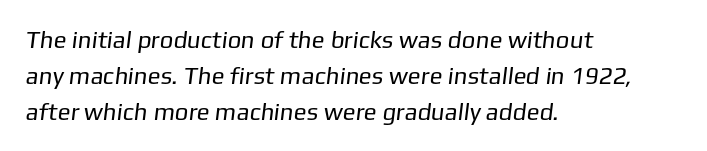
The image shows 24 px text type; set left-aligned, normal line spacing (1.49x), normal letter spacing, not underlined.
